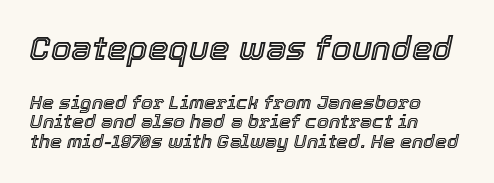
Q: Is the text italic (slanted)? A: Yes, it leans right by about 12 degrees.
Q: Is the text underlined? A: No.
Q: How is the paragraph aligned? A: Left-aligned.
Q: Is the spacing between letters normal or unusually wide? A: Normal.
Q: Is the spacing between lines tight, normal or loose? A: Tight.
Q: Which block of text is set in a larger size, the first (top) or the second (bottom)? A: The first (top) one.
Q: Width (condensed, normal, or wide)? A: Normal.
Q: x-height? A: Medium.
Q: Monospaced? A: No.
